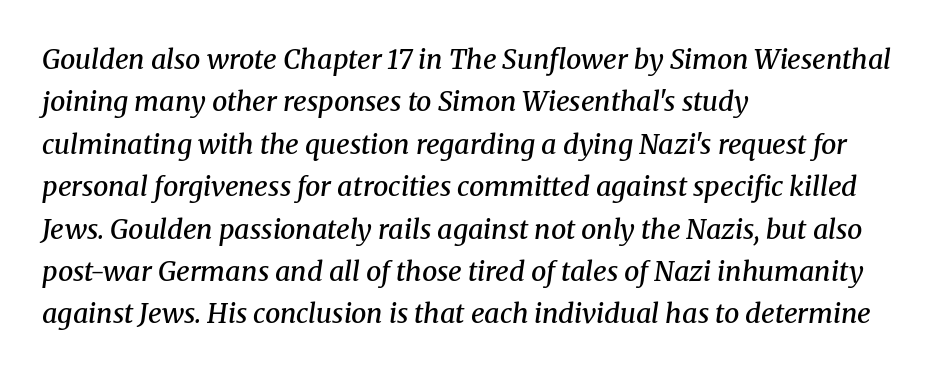
The axis of the letterforms is tilted away from vertical. Horizontal bands of white between lines are of average thickness. The string is rendered with underlining switched off. Each line starts at the same left margin while the right side varies. What weight is shown? A semibold, between regular and bold.
